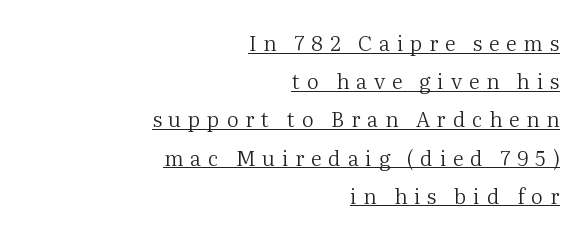
The image shows 21 px text type, upright; set right-aligned, line spacing 1.82x, unusually wide letter spacing (+0.32 em), underlined.
